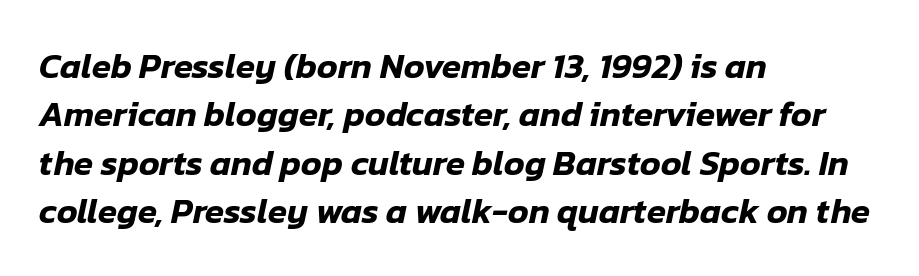
The image shows 35 px text type, italic (leaning right); set left-aligned, normal line spacing (1.38x), normal letter spacing, not underlined; low stroke contrast and a medium x-height.
